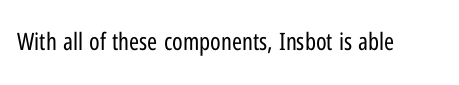
The image shows 24 px text type, upright; set normal letter spacing, not underlined.
